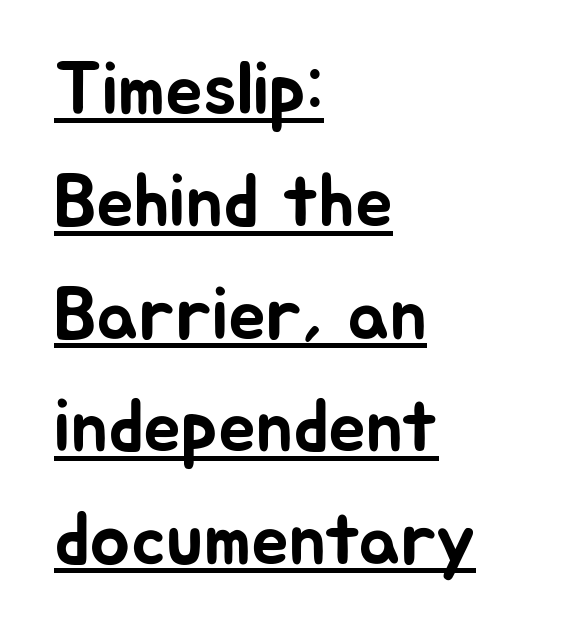
Q: Is the text italic (slanted)? A: No, it is upright.
Q: Is the typeface a serif or a sans-serif typeface? A: Sans-serif.
Q: Is the text underlined? A: Yes.
Q: How is the paragraph aligned? A: Left-aligned.
Q: Is the spacing between letters normal or unusually wide? A: Normal.
Q: Is the spacing between lines tight, normal or loose? A: Normal.
Q: Width (condensed, normal, or wide)? A: Normal.
Q: Stroke contrast? A: Low.
Q: x-height? A: Medium.
Q: Monospaced? A: No.
